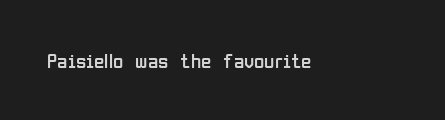
The image shows 21 px text type, upright; set normal letter spacing, not underlined.
